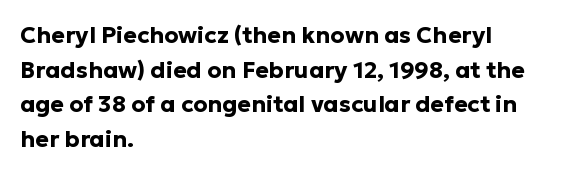
The image shows 23 px bold type, upright; set left-aligned, normal line spacing (1.51x), normal letter spacing, not underlined.
